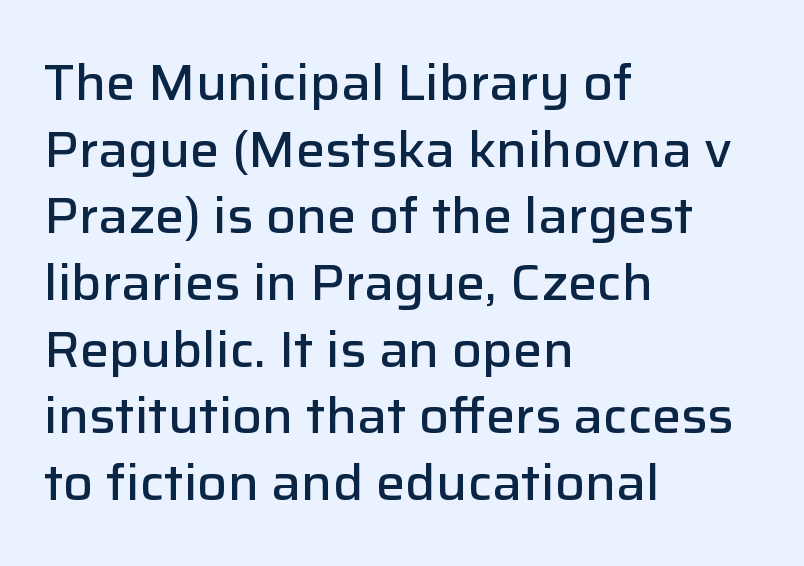
The image shows 49 px semibold sans-serif type, upright; set left-aligned, normal line spacing (1.36x), normal letter spacing, not underlined; low stroke contrast and a medium x-height.
